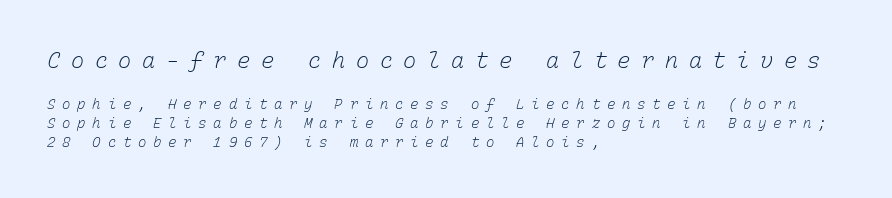
{"bold": "no", "underline": "no", "align": "left", "line_spacing": "normal", "line_spacing_ratio": 1.36, "letter_spacing": "wide", "letter_spacing_em": 0.48, "larger_block": "first", "size_ratio": 1.57, "glyph_px": 22}
